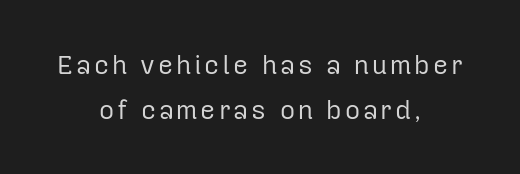
{"italic": "no", "bold": "no", "underline": "no", "align": "center", "line_spacing_ratio": 1.72, "glyph_px": 26}
